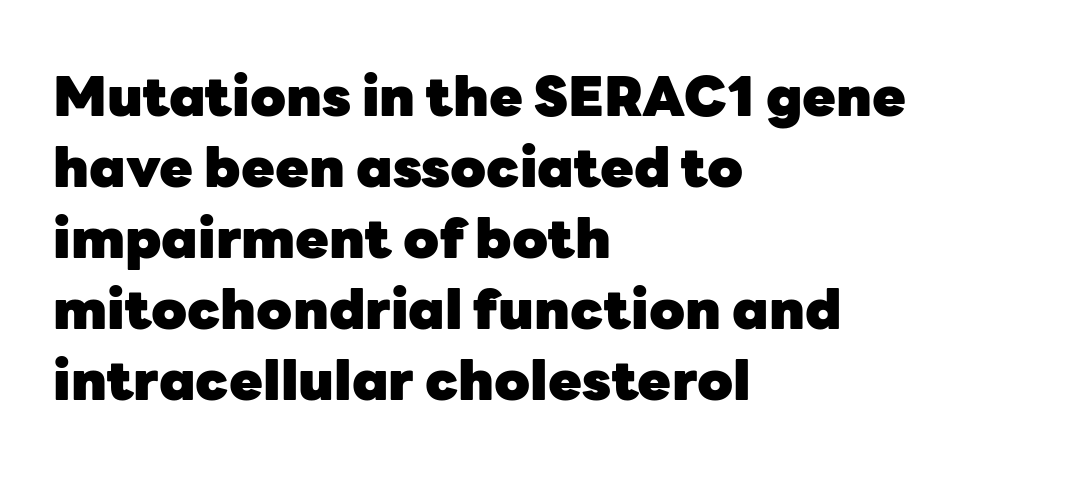
{"serif": "no", "italic": "no", "bold": "yes", "weight": "heavy", "width": "normal", "stroke_contrast": "low", "x_height": "medium", "monospaced": "no", "underline": "no", "align": "left", "line_spacing": "normal", "line_spacing_ratio": 1.29, "letter_spacing": "normal", "letter_spacing_em": 0.0, "glyph_px": 55}
